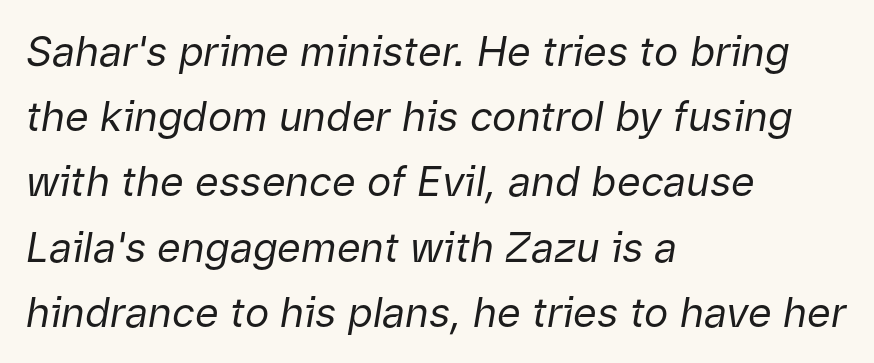
The image shows 41 px regular-weight type, italic (leaning right); set left-aligned, normal line spacing (1.59x), normal letter spacing, not underlined; low stroke contrast and a medium x-height.
